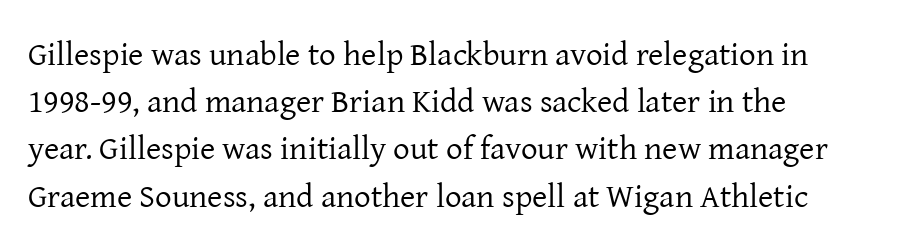
The image shows 33 px regular-weight serif type, upright; set left-aligned, normal line spacing (1.43x), normal letter spacing, not underlined; low stroke contrast and a medium x-height.
